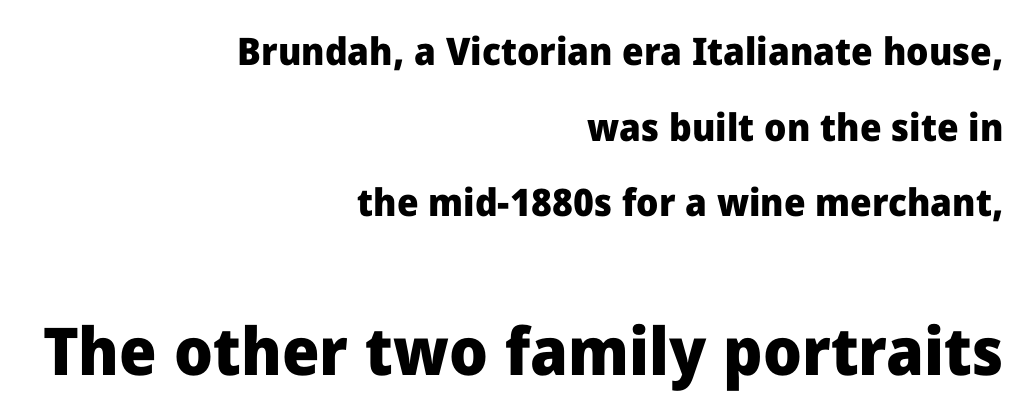
{"serif": "no", "italic": "no", "bold": "yes", "weight": "heavy", "width": "normal", "stroke_contrast": "low", "x_height": "medium", "monospaced": "no", "underline": "no", "align": "right", "line_spacing": "loose", "line_spacing_ratio": 1.99, "letter_spacing": "normal", "letter_spacing_em": 0.0, "larger_block": "second", "size_ratio": 1.74, "glyph_px": 66}
